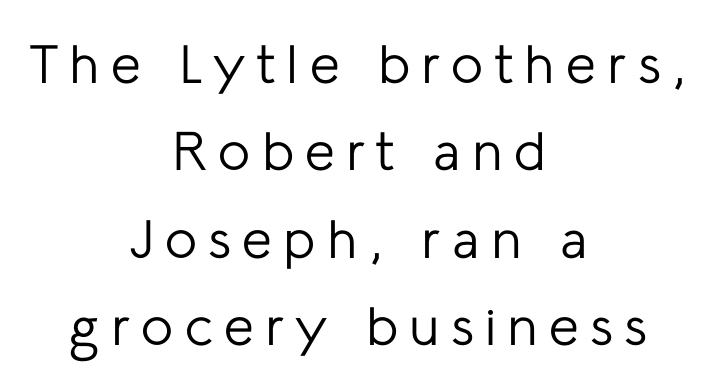
{"serif": "no", "italic": "no", "bold": "no", "weight": "regular", "width": "normal", "stroke_contrast": "low", "x_height": "medium", "monospaced": "no", "underline": "no", "align": "center", "line_spacing": "normal", "line_spacing_ratio": 1.62, "letter_spacing": "wide", "letter_spacing_em": 0.21, "glyph_px": 54}
